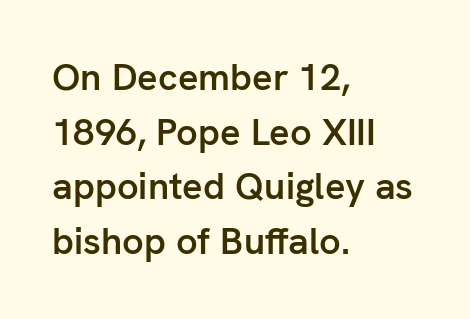
The image shows 38 px semibold sans-serif type, upright; set left-aligned, normal line spacing (1.44x), normal letter spacing, not underlined; low stroke contrast and a medium x-height.
